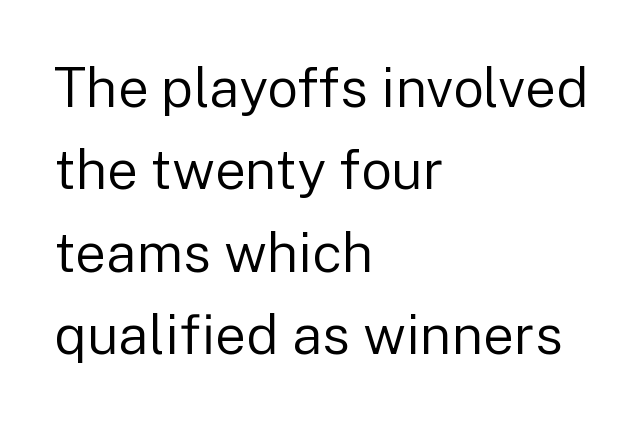
The image shows 55 px regular-weight sans-serif type, upright; set left-aligned, normal line spacing (1.5x), normal letter spacing, not underlined; low stroke contrast and a medium x-height.
